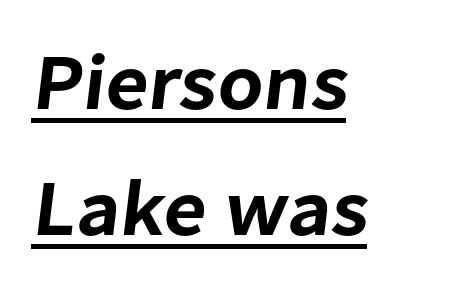
The image shows 79 px sans-serif type; set left-aligned, normal line spacing (1.59x), normal letter spacing, underlined; low stroke contrast and a medium x-height.
